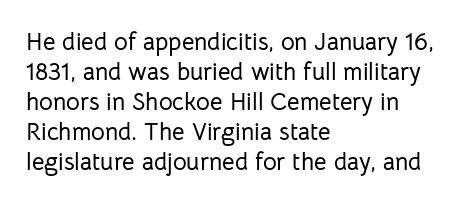
Q: Is the text italic (slanted)? A: No, it is upright.
Q: Is the text underlined? A: No.
Q: How is the paragraph aligned? A: Left-aligned.
Q: Is the spacing between letters normal or unusually wide? A: Normal.
Q: Is the spacing between lines tight, normal or loose? A: Normal.
